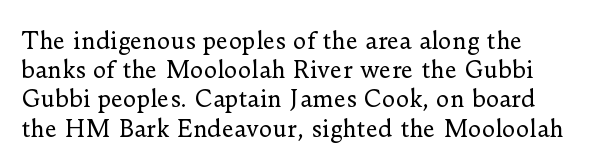
Type without underlining. What stands out about the letter spacing? Nothing — it is the standard amount. The lines sit at an ordinary, default distance from one another. No letter is thick-stroked: the sample isn't bold. A roman cut, with each character standing at attention.
